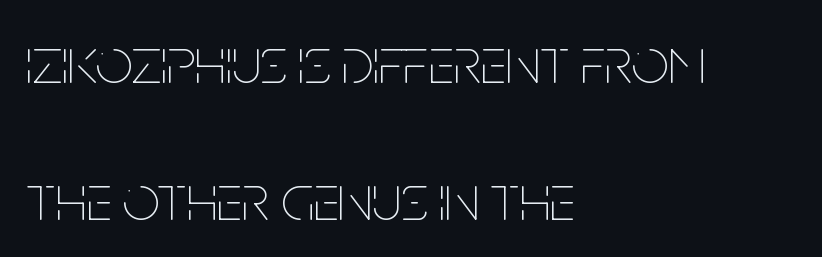
Q: Is the text bold? A: No.
Q: Is the text italic (slanted)? A: No, it is upright.
Q: Is the text underlined? A: No.
Q: How is the paragraph aligned? A: Left-aligned.
Q: Is the spacing between letters normal or unusually wide? A: Normal.
Q: Is the spacing between lines tight, normal or loose? A: Loose.
Q: Width (condensed, normal, or wide)? A: Condensed.
Q: Stroke contrast? A: Low.
Q: x-height? A: Large.
Q: Monospaced? A: No.
